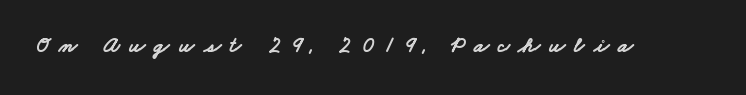
The image shows 22 px bold type; set unusually wide letter spacing (+0.41 em), not underlined.
